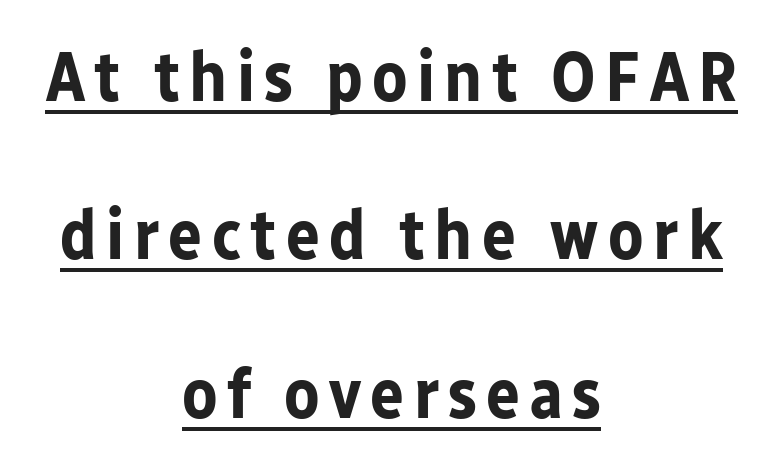
In terms of letterform style, serifs are entirely absent. The block of text is sparse from top to bottom, with ample space between rows. Typographic density is high because the face is bold. The rendering uses natural spacing where letterforms have individual widths. The specimen reads as upright at a glance. Typeset on center — no edge is straight.
